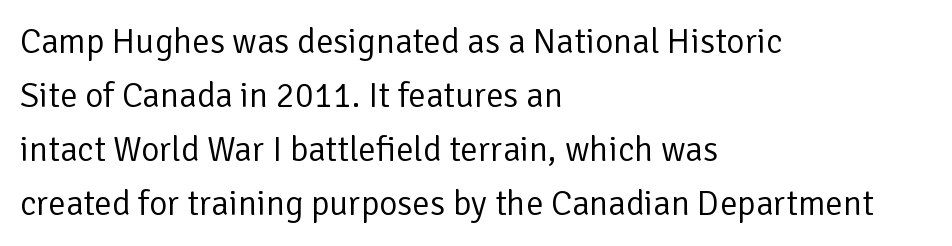
The image shows 35 px regular-weight sans-serif type, upright; set left-aligned, normal line spacing (1.54x), normal letter spacing, not underlined; low stroke contrast and a medium x-height.
